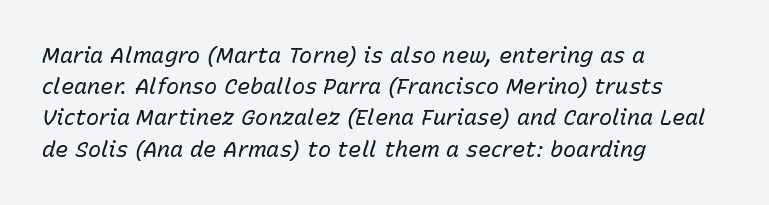
Q: Is the text bold? A: No.
Q: Is the text italic (slanted)? A: Yes, it leans right by about 15 degrees.
Q: Is the text underlined? A: No.
Q: How is the paragraph aligned? A: Left-aligned.
Q: Is the spacing between letters normal or unusually wide? A: Normal.
Q: Is the spacing between lines tight, normal or loose? A: Normal.
